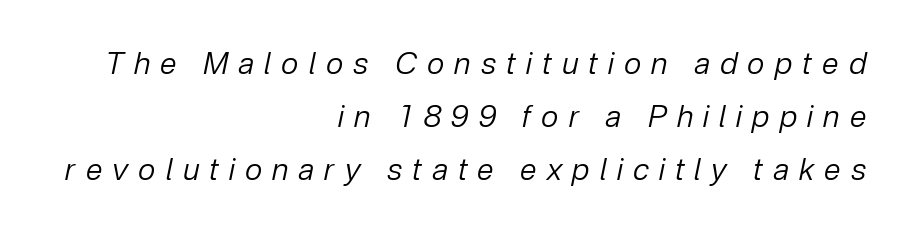
Glyph-to-glyph distance is far greater than everyday printed text. Character widths vary here, with narrow letters taking less room than wide ones. Italic? Definitely — the glyphs are oblique. Type without underlining.
